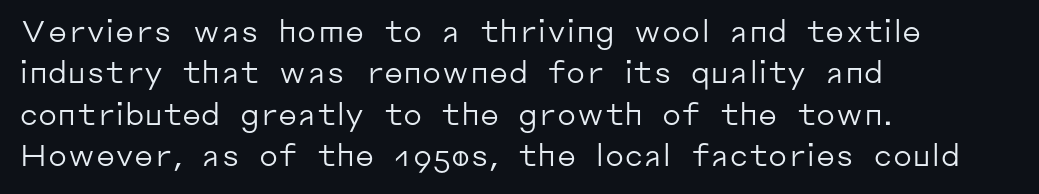
The image shows 30 px regular-weight sans-serif type, upright; set left-aligned, normal line spacing (1.38x), normal letter spacing, not underlined; low stroke contrast and a medium x-height.
